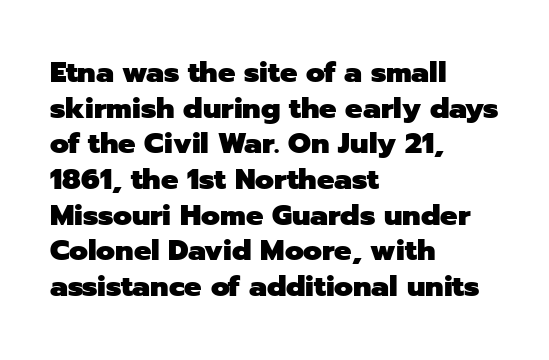
The image shows 29 px heavy sans-serif type, upright; set left-aligned, line spacing 1.23x, normal letter spacing, not underlined; low stroke contrast and a medium x-height.
